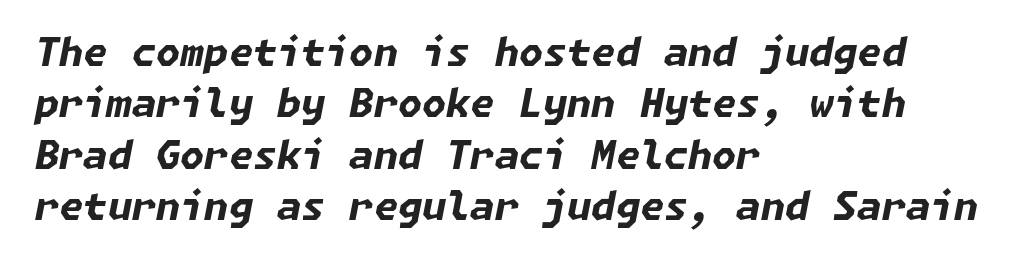
The image shows 39 px bold type, italic (leaning right); set left-aligned, normal line spacing (1.32x), normal letter spacing, not underlined; low stroke contrast and a medium x-height.
